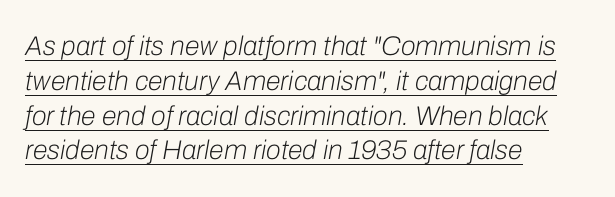
Q: Is the text bold? A: No.
Q: Is the text italic (slanted)? A: Yes, it leans right by about 10 degrees.
Q: Is the text underlined? A: Yes.
Q: How is the paragraph aligned? A: Left-aligned.
Q: Is the spacing between letters normal or unusually wide? A: Normal.
Q: Is the spacing between lines tight, normal or loose? A: Normal.
